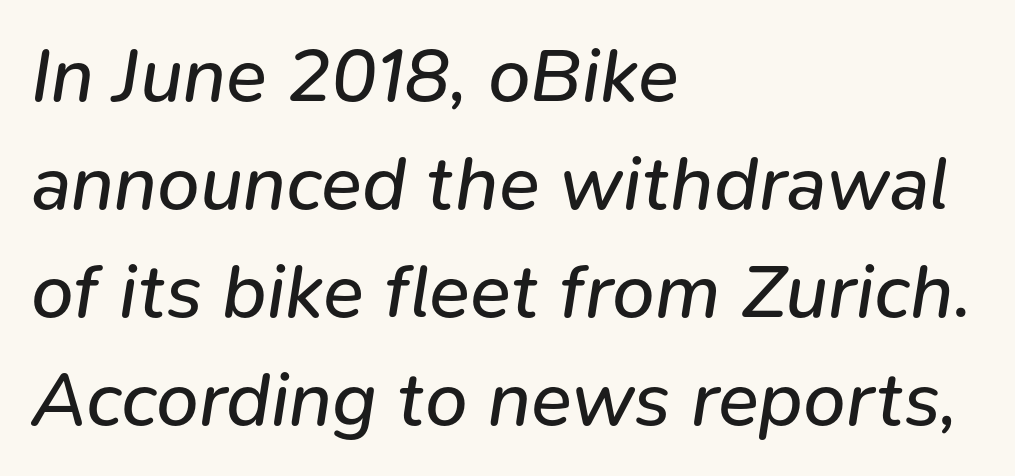
The letterforms sit at book weight or below. These lines were composed using italics. The rendering anchors every line to the left-hand side. Descenders hang freely into open space. Leading: standard.
